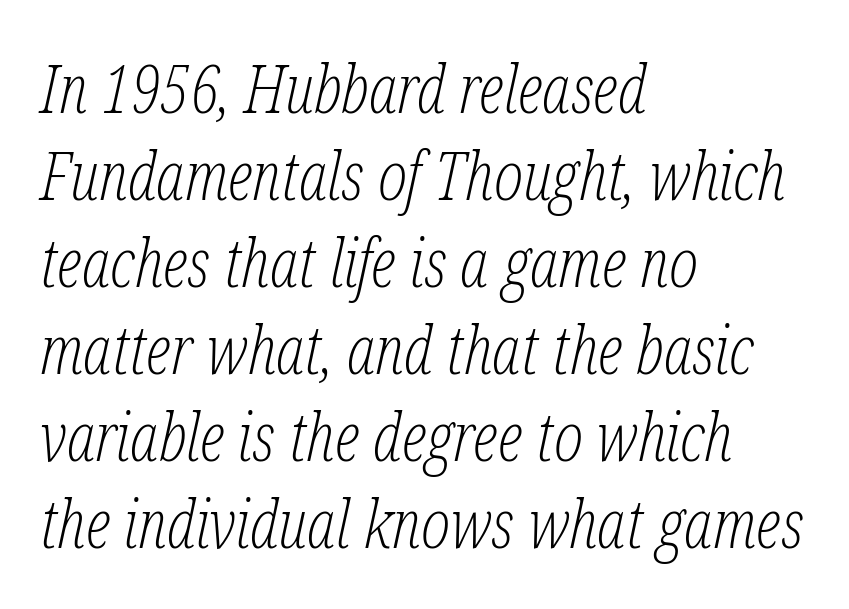
Underline: absent. Does the type have serifs? Yes, each stem ends in a small foot. The font's italic variant was chosen for this text. Vertically, the passage feels balanced, rows spaced as you'd expect. The passage shown has conventional tracking throughout.
